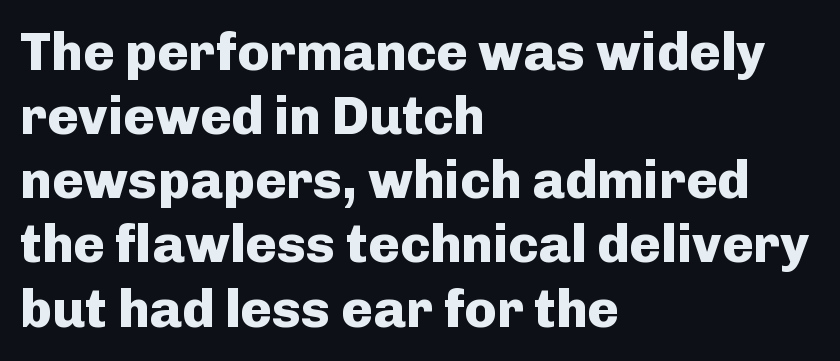
{"serif": "no", "italic": "no", "bold": "yes", "weight": "heavy", "width": "normal", "stroke_contrast": "low", "x_height": "medium", "monospaced": "no", "underline": "no", "align": "left", "line_spacing_ratio": 1.21, "letter_spacing": "normal", "letter_spacing_em": 0.0, "glyph_px": 53}
